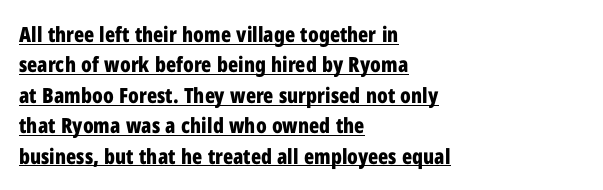
A continuous stroke trails under the words, as in a hyperlink. Reading down the block, your eye returns to a fixed left position each line. No extra tracking has been applied to these lines. The letters stand straight up with perfectly vertical stems.
